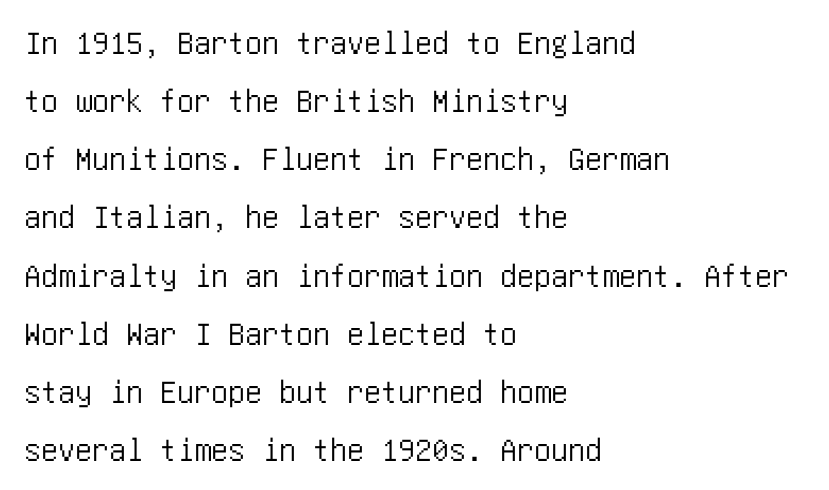
{"serif": "no", "italic": "no", "width": "condensed", "stroke_contrast": "low", "x_height": "large", "underline": "no", "align": "left", "line_spacing_ratio": 1.71, "letter_spacing": "normal", "letter_spacing_em": 0.0, "glyph_px": 34}
